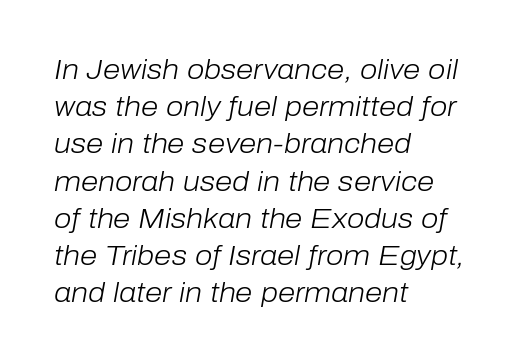
Q: Is the text bold? A: No.
Q: Is the text italic (slanted)? A: Yes, it leans right by about 10 degrees.
Q: Is the text underlined? A: No.
Q: How is the paragraph aligned? A: Left-aligned.
Q: Is the spacing between letters normal or unusually wide? A: Normal.
Q: Is the spacing between lines tight, normal or loose? A: Normal.
Q: Width (condensed, normal, or wide)? A: Normal.
Q: Stroke contrast? A: Low.
Q: x-height? A: Medium.
Q: Monospaced? A: No.
